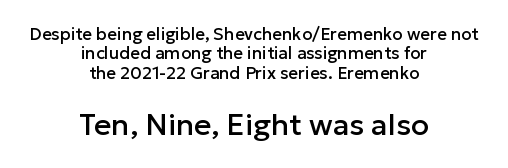
Q: Is the text italic (slanted)? A: No, it is upright.
Q: Is the typeface a serif or a sans-serif typeface? A: Sans-serif.
Q: Is the text underlined? A: No.
Q: How is the paragraph aligned? A: Centered.
Q: Is the spacing between letters normal or unusually wide? A: Normal.
Q: Is the spacing between lines tight, normal or loose? A: Tight.
Q: Which block of text is set in a larger size, the first (top) or the second (bottom)? A: The second (bottom) one.
Q: Width (condensed, normal, or wide)? A: Normal.
Q: Stroke contrast? A: Low.
Q: x-height? A: Medium.
Q: Monospaced? A: No.
